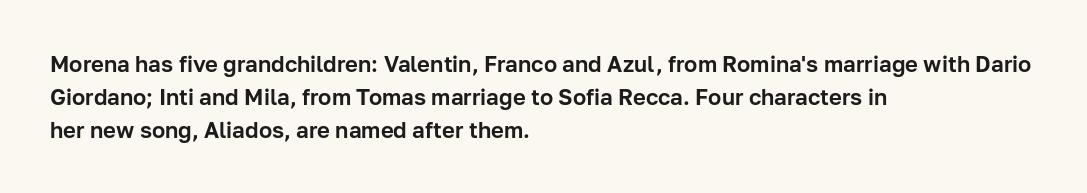
{"italic": "no", "underline": "no", "align": "left", "line_spacing": "normal", "line_spacing_ratio": 1.5, "letter_spacing": "normal", "letter_spacing_em": 0.0, "glyph_px": 22}
